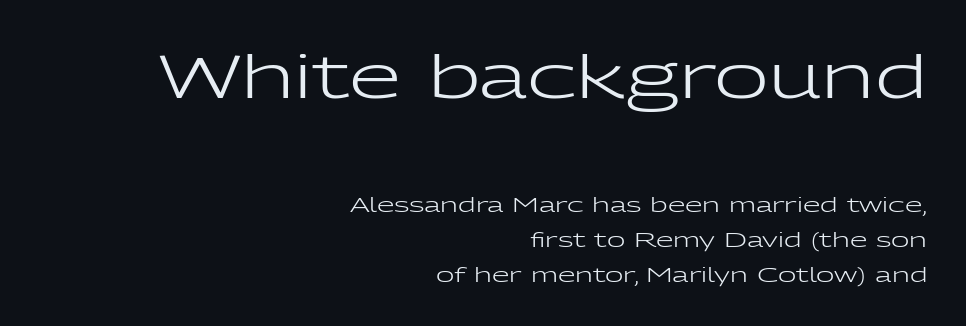
The image shows 60 px regular-weight, wide sans-serif type, upright; set right-aligned, line spacing 1.75x, normal letter spacing, not underlined; the first (top) block is 3.0x larger; low stroke contrast and a medium x-height.
